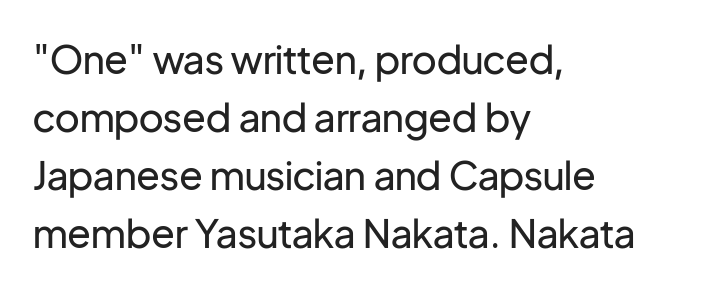
{"serif": "no", "italic": "no", "bold": "no", "weight": "regular", "width": "normal", "stroke_contrast": "low", "x_height": "medium", "monospaced": "no", "underline": "no", "align": "left", "line_spacing": "normal", "line_spacing_ratio": 1.49, "letter_spacing": "normal", "letter_spacing_em": 0.0, "glyph_px": 39}
